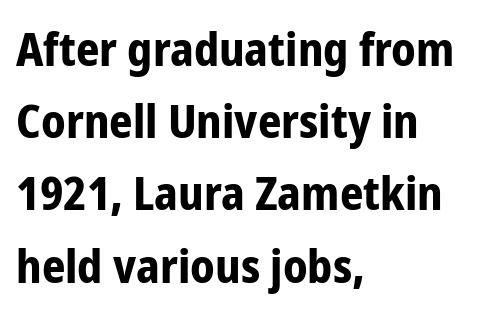
{"serif": "no", "italic": "no", "bold": "yes", "weight": "bold", "width": "condensed", "stroke_contrast": "low", "x_height": "medium", "monospaced": "no", "underline": "no", "align": "left", "line_spacing": "normal", "line_spacing_ratio": 1.57, "letter_spacing": "normal", "letter_spacing_em": 0.0, "glyph_px": 46}
